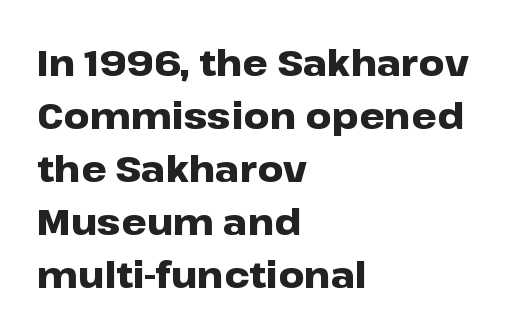
Clear beneath every line of the passage. Is there any slant? The stems are plumb. Baseline-to-baseline distance is the conventional proportion of letter height. Letter spacing: default. Pretty heavy lettering here — definitely bold. This sample is left-justified, so line endings fall wherever the words run out.
